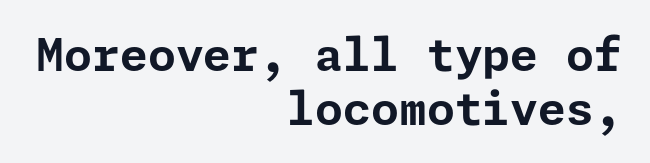
Q: Is the text bold? A: Yes.
Q: Is the text italic (slanted)? A: No, it is upright.
Q: Is the typeface a serif or a sans-serif typeface? A: Sans-serif.
Q: Is the text underlined? A: No.
Q: How is the paragraph aligned? A: Right-aligned.
Q: Is the spacing between letters normal or unusually wide? A: Normal.
Q: Width (condensed, normal, or wide)? A: Normal.
Q: Stroke contrast? A: Low.
Q: x-height? A: Medium.
